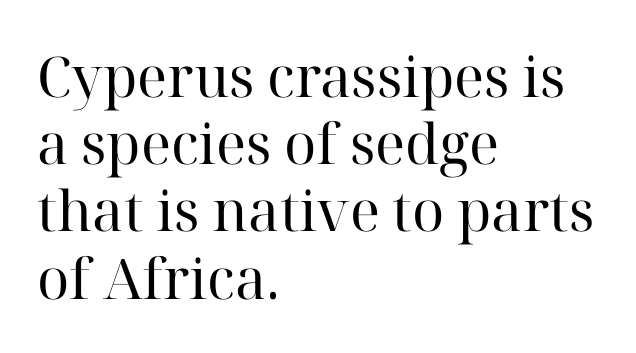
The face used here is rendered with its standard letterfit. A typesetter would call this proportional, since set widths differ per character. Nobody drew a line under any word here. Characters remain perfectly vertical along every line.
